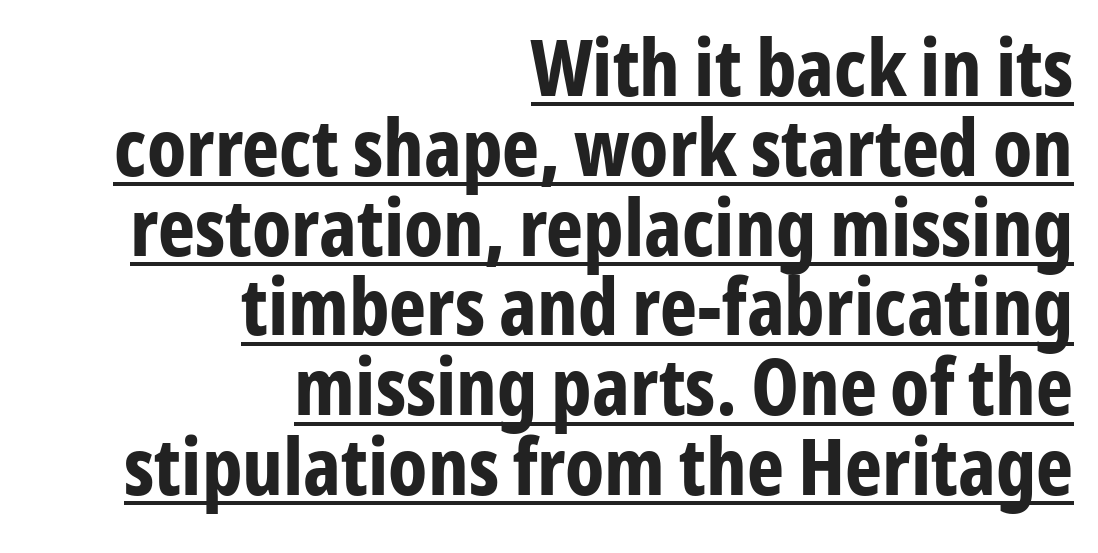
Q: Is the text bold? A: Yes.
Q: Is the text italic (slanted)? A: No, it is upright.
Q: Is the typeface a serif or a sans-serif typeface? A: Sans-serif.
Q: Is the text underlined? A: Yes.
Q: How is the paragraph aligned? A: Right-aligned.
Q: Is the spacing between letters normal or unusually wide? A: Normal.
Q: Is the spacing between lines tight, normal or loose? A: Tight.
Q: Width (condensed, normal, or wide)? A: Condensed.
Q: Stroke contrast? A: Low.
Q: x-height? A: Medium.
Q: Monospaced? A: No.
